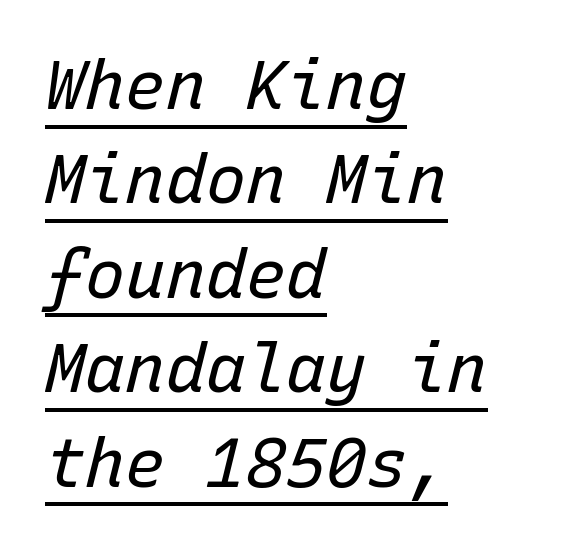
The image shows 67 px regular-weight type, italic (leaning right), monospaced; set left-aligned, normal line spacing (1.41x), normal letter spacing, underlined; low stroke contrast and a medium x-height.
